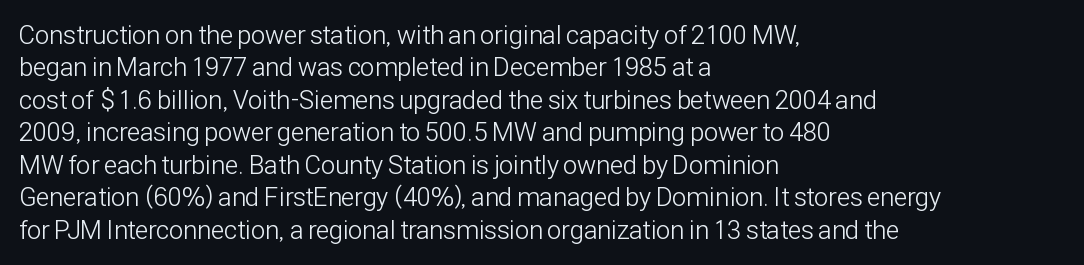
Line spacing here is normal. Nobody touched the tracking dial on this one. Quick note: underline off. Designer's note — italics off, roman on. The lines are quadded left.
